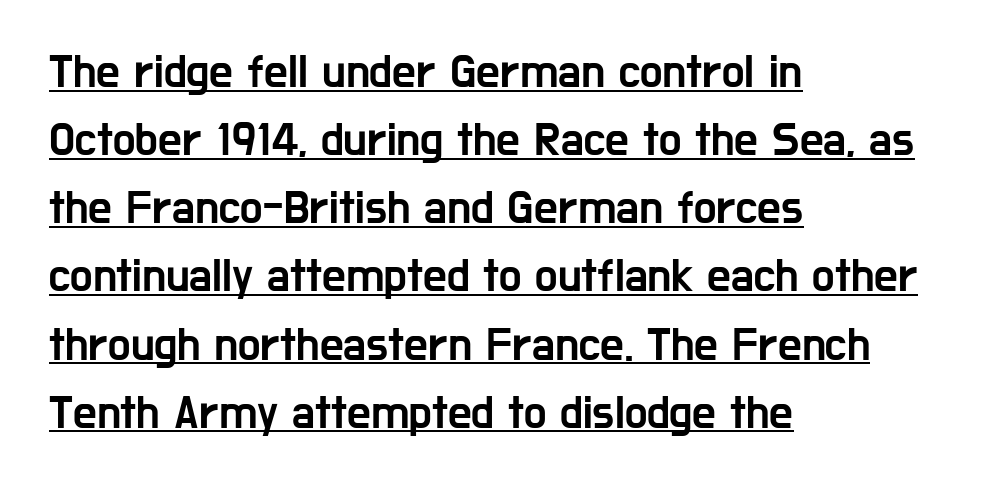
Upright lettering throughout. The rendering uses natural spacing where letterforms have individual widths. How would I describe the line gaps? Plain and ordinary. Looks like someone drew a line under every word here. The compositor pushed each line to the left boundary. The face used here is a sans, in the tradition of grotesques and geometrics.
